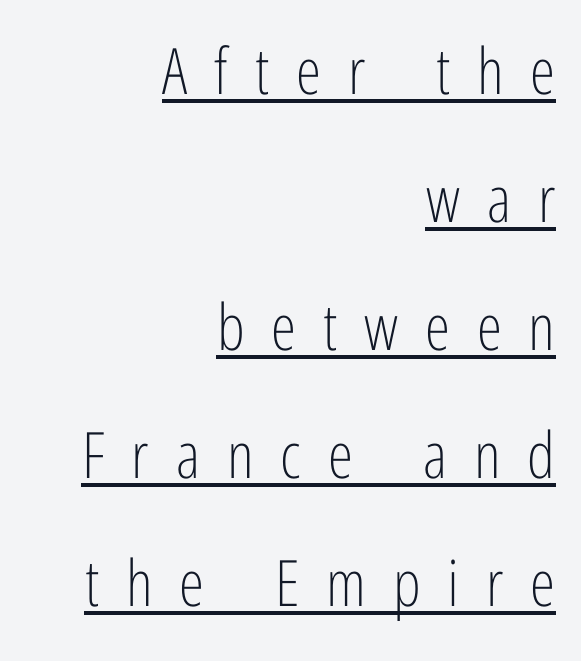
The image shows 64 px light, condensed sans-serif type, upright; set right-aligned, loose line spacing (2.0x), unusually wide letter spacing (+0.42 em), underlined; low stroke contrast and a medium x-height.
